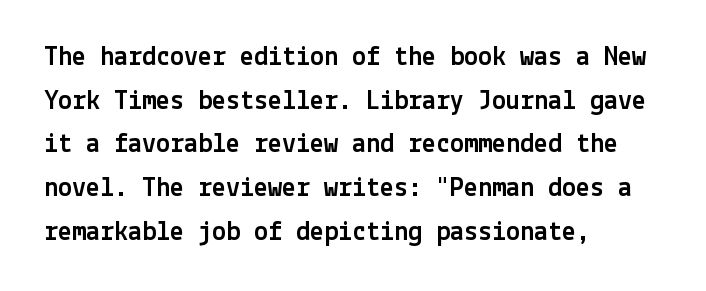
Q: Is the text italic (slanted)? A: No, it is upright.
Q: Is the typeface a serif or a sans-serif typeface? A: Sans-serif.
Q: Is the text underlined? A: No.
Q: How is the paragraph aligned? A: Left-aligned.
Q: Is the spacing between letters normal or unusually wide? A: Normal.
Q: Is the spacing between lines tight, normal or loose? A: Normal.
Q: Width (condensed, normal, or wide)? A: Normal.
Q: x-height? A: Medium.
